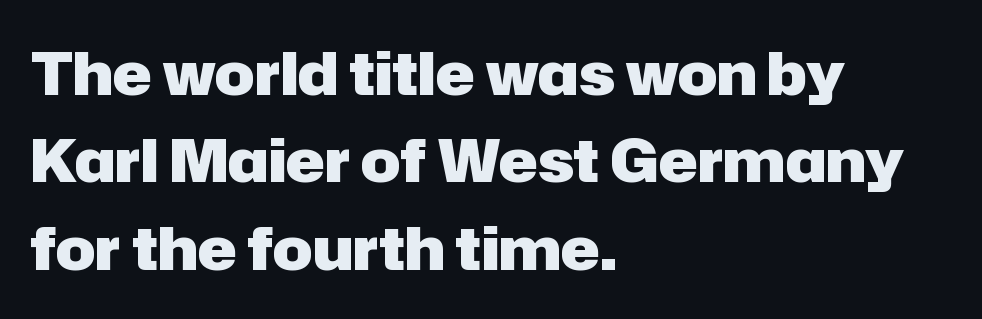
{"serif": "no", "italic": "no", "bold": "yes", "weight": "heavy", "width": "normal", "stroke_contrast": "low", "x_height": "medium", "monospaced": "no", "underline": "no", "align": "left", "line_spacing": "normal", "line_spacing_ratio": 1.48, "letter_spacing": "normal", "letter_spacing_em": 0.0, "glyph_px": 59}
